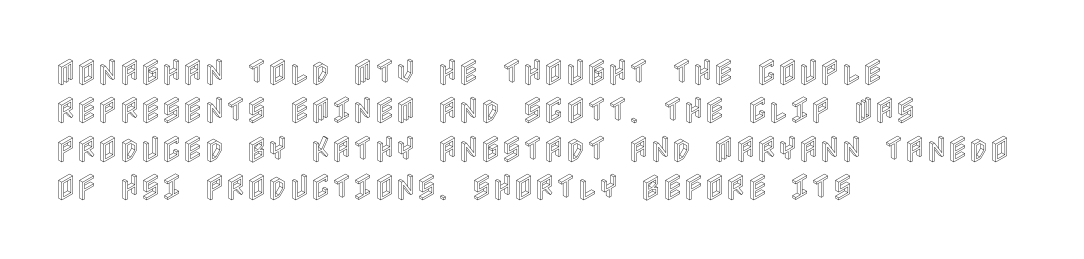
Q: Is the text italic (slanted)? A: No, it is upright.
Q: Is the text underlined? A: No.
Q: How is the paragraph aligned? A: Left-aligned.
Q: Is the spacing between letters normal or unusually wide? A: Normal.
Q: Is the spacing between lines tight, normal or loose? A: Normal.
Q: Width (condensed, normal, or wide)? A: Condensed.
Q: x-height? A: Large.
